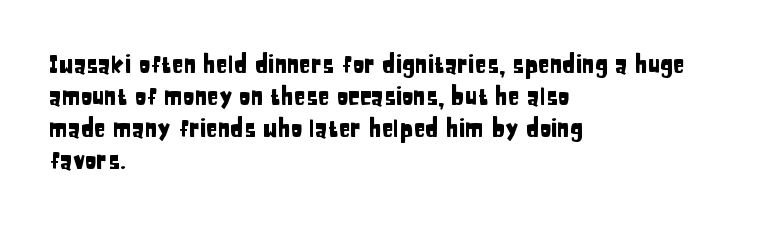
{"italic": "no", "underline": "no", "align": "left", "line_spacing": "normal", "line_spacing_ratio": 1.34, "letter_spacing": "normal", "letter_spacing_em": 0.0, "glyph_px": 24}
